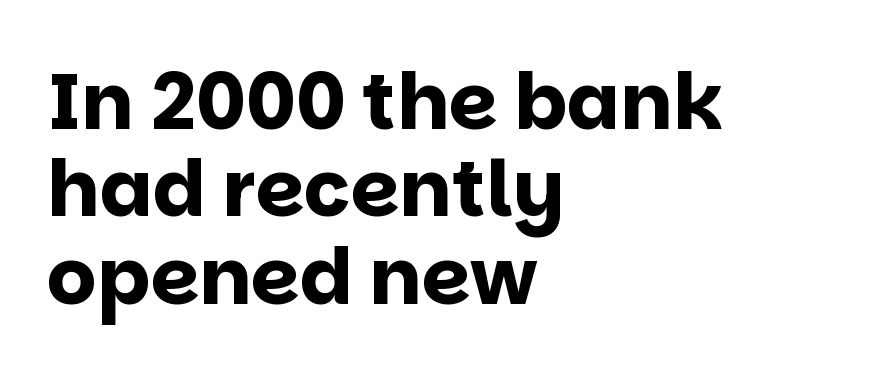
The image shows 78 px bold sans-serif type, upright; set left-aligned, tight line spacing (1.12x), normal letter spacing, not underlined; low stroke contrast and a large x-height.
